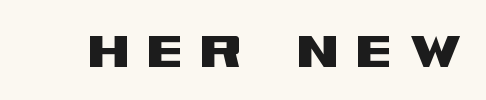
The image shows 62 px wide sans-serif type, upright; set unusually wide letter spacing (+0.25 em), not underlined; medium stroke contrast and a large x-height.
